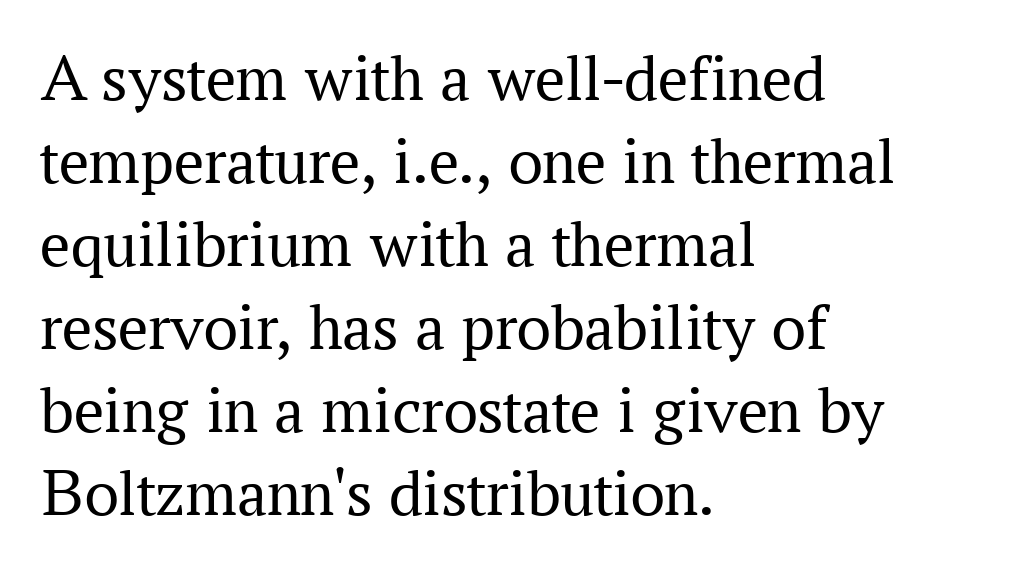
{"serif": "yes", "italic": "no", "bold": "no", "weight": "regular", "width": "normal", "stroke_contrast": "medium", "x_height": "medium", "monospaced": "no", "underline": "no", "align": "left", "line_spacing_ratio": 1.24, "letter_spacing": "normal", "letter_spacing_em": 0.0, "glyph_px": 67}
